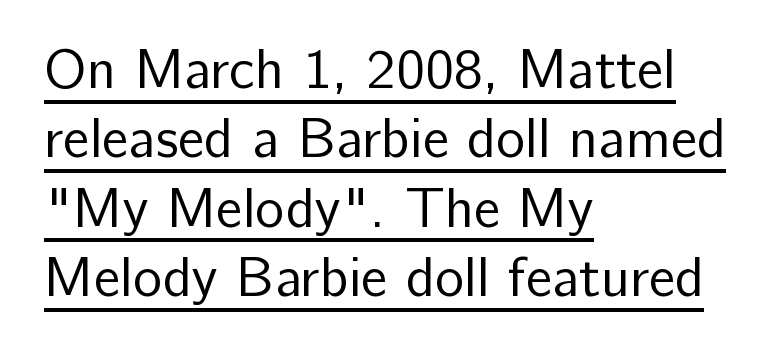
The axis of the letterforms is exactly vertical. Compared with a centered layout, this one pins lines to the left instead. Has an underline been added? It has. Nope, no serifs anywhere on these letters.
